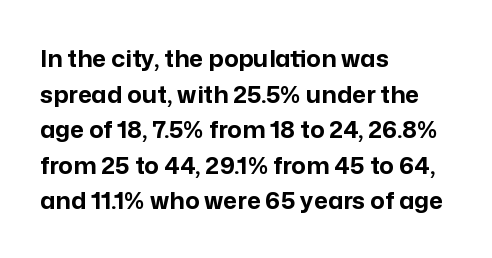
Its strokes are broad and dark, the hallmark of bold type. Short and long lines alike share a common starting point at left. Reading down the column, the eye jumps a familiar distance to each next line. Bare-footed words on every line.
